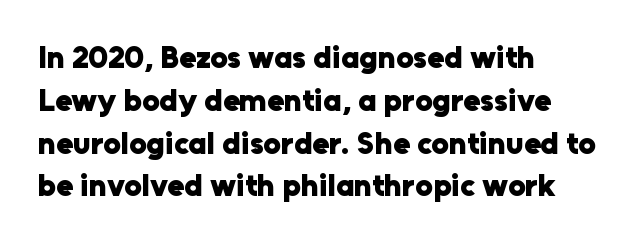
Q: Is the text bold? A: Yes.
Q: Is the text italic (slanted)? A: No, it is upright.
Q: Is the typeface a serif or a sans-serif typeface? A: Sans-serif.
Q: Is the text underlined? A: No.
Q: How is the paragraph aligned? A: Left-aligned.
Q: Is the spacing between letters normal or unusually wide? A: Normal.
Q: Is the spacing between lines tight, normal or loose? A: Normal.
Q: Width (condensed, normal, or wide)? A: Normal.
Q: Stroke contrast? A: Low.
Q: x-height? A: Medium.
Q: Monospaced? A: No.
